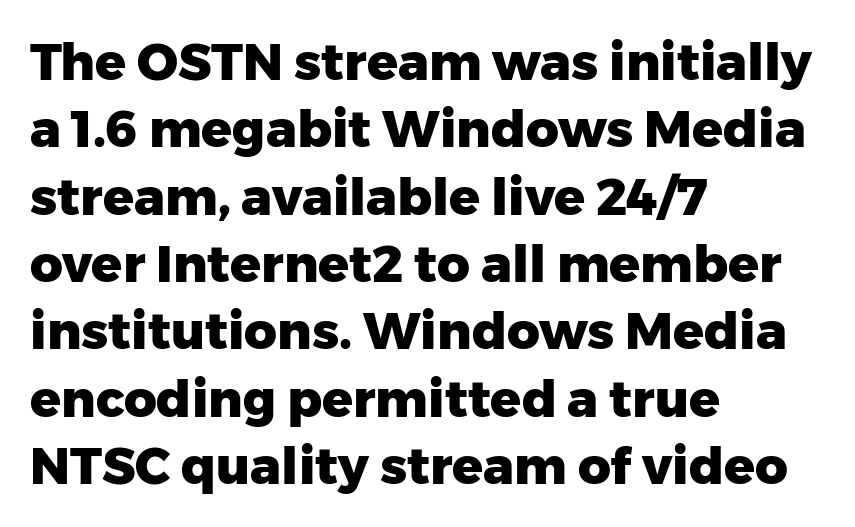
Letterform terminals end flat and unadorned throughout the passage. Check the space under the baseline: it is left empty. A normal amount of white space separates one row of letters from the next. A dark, heavy texture on the line: the type is bold. Spacing verdict: proportional, widths tailored to each character. The typesetter chose a ragged-right arrangement here.
